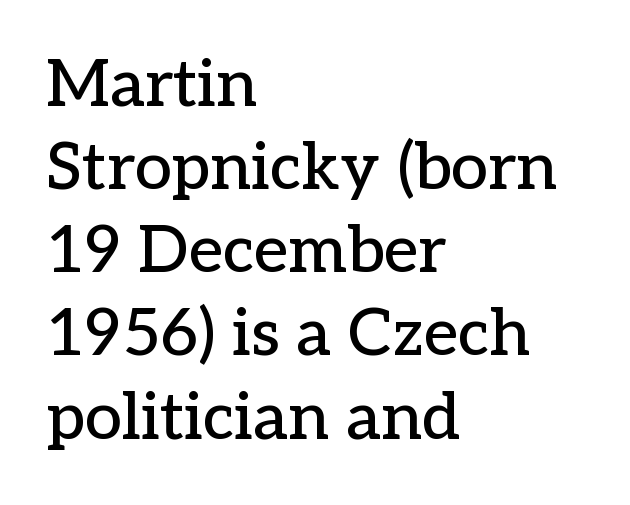
{"serif": "yes", "italic": "no", "width": "normal", "stroke_contrast": "low", "x_height": "medium", "monospaced": "no", "underline": "no", "align": "left", "line_spacing": "normal", "line_spacing_ratio": 1.26, "letter_spacing": "normal", "letter_spacing_em": 0.0, "glyph_px": 66}
